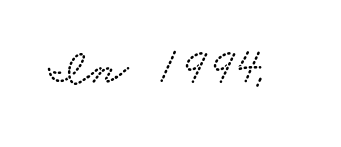
{"serif": "yes", "width": "wide", "stroke_contrast": "low", "x_height": "small", "monospaced": "no", "underline": "no", "letter_spacing": "normal", "letter_spacing_em": 0.0, "glyph_px": 50}
